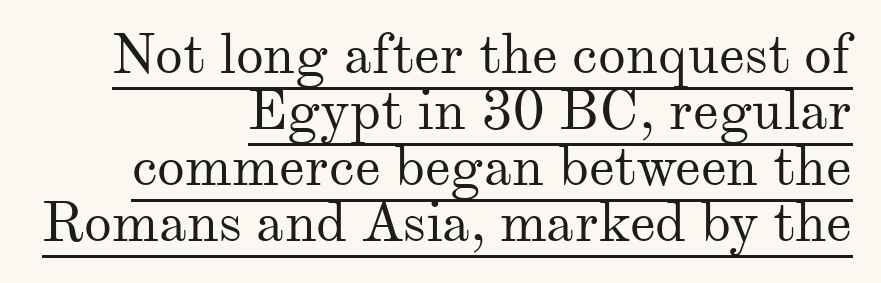
Spacing verdict: proportional, widths tailored to each character. Ordinary non-slanted type is in use. The setting favours the right margin, as signatures and pull-quotes sometimes do. In designer terms, the underline attribute is active on this setting. These lines keep a tight, regular rhythm from letter to letter. Interline gaps are noticeably narrow in this sample.
